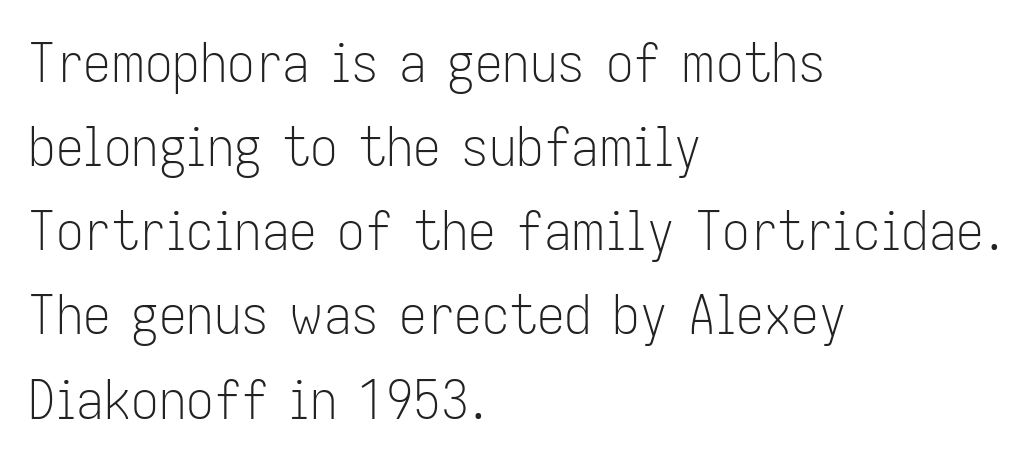
The image shows 55 px light, condensed sans-serif type, upright; set left-aligned, normal line spacing (1.53x), normal letter spacing, not underlined; low stroke contrast and a medium x-height.
